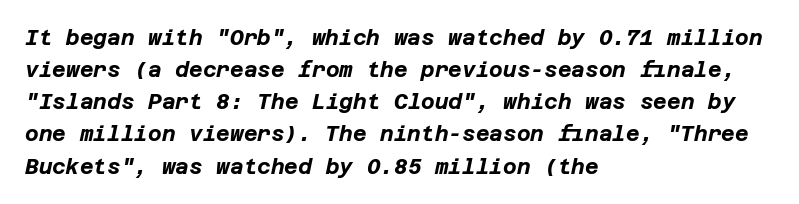
{"italic": "yes", "lean": "right", "slant_degrees": 12, "bold": "yes", "underline": "no", "align": "left", "line_spacing": "normal", "line_spacing_ratio": 1.53, "letter_spacing": "normal", "letter_spacing_em": 0.0, "glyph_px": 21}
